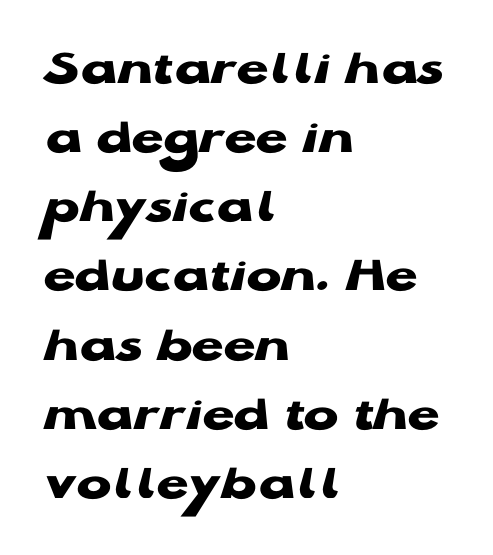
{"serif": "no", "italic": "no", "bold": "yes", "weight": "heavy", "width": "wide", "stroke_contrast": "low", "x_height": "medium", "monospaced": "no", "underline": "no", "align": "left", "line_spacing": "normal", "line_spacing_ratio": 1.33, "letter_spacing": "normal", "letter_spacing_em": 0.0, "glyph_px": 52}
